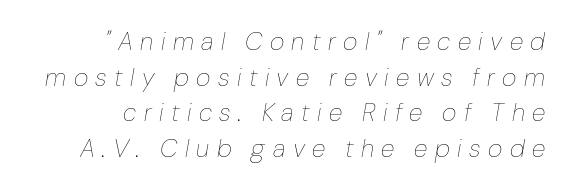
{"italic": "yes", "lean": "right", "slant_degrees": 10, "bold": "no", "underline": "no", "align": "right", "line_spacing": "normal", "line_spacing_ratio": 1.43, "letter_spacing": "wide", "letter_spacing_em": 0.3, "glyph_px": 25}
